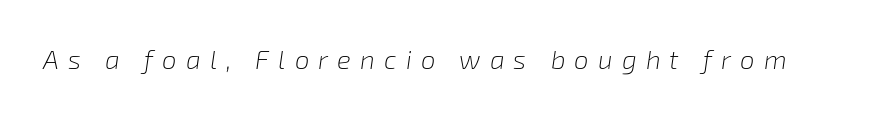
Only glyphs here, with clear space below each row. Is this a heavy cut? Hardly; it is regular or lighter. Characters are canted at an angle relative to the baseline's perpendicular. Spacing between characters has been opened up far beyond the box default.
